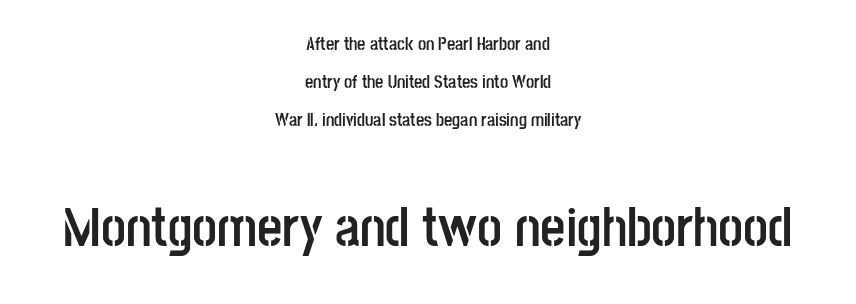
The image shows 55 px semibold, condensed sans-serif type, upright; set centered, loose line spacing (2.12x), normal letter spacing, not underlined; the second (bottom) block is 3.06x larger; low stroke contrast and a large x-height.
